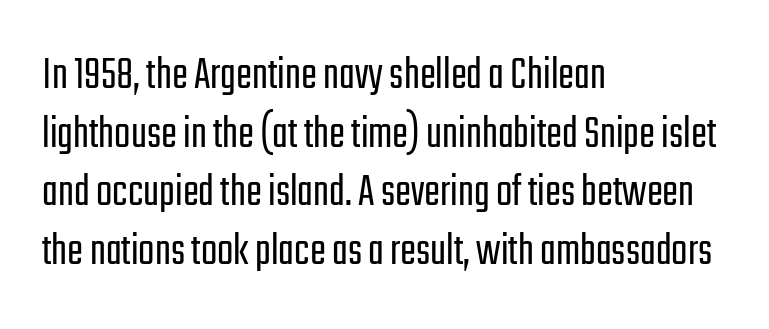
The image shows 48 px light, condensed sans-serif type, upright; set left-aligned, line spacing 1.22x, normal letter spacing, not underlined; low stroke contrast and a medium x-height.
